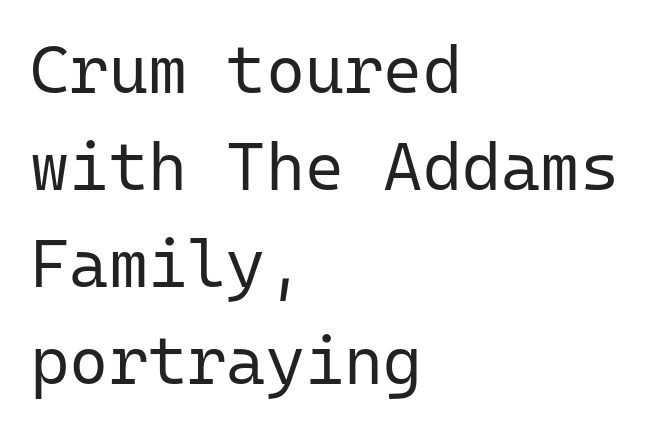
Q: Is the text bold? A: No.
Q: Is the text italic (slanted)? A: No, it is upright.
Q: Is the typeface a serif or a sans-serif typeface? A: Sans-serif.
Q: Is the text underlined? A: No.
Q: How is the paragraph aligned? A: Left-aligned.
Q: Is the spacing between letters normal or unusually wide? A: Normal.
Q: Is the spacing between lines tight, normal or loose? A: Normal.
Q: Width (condensed, normal, or wide)? A: Normal.
Q: Stroke contrast? A: Low.
Q: x-height? A: Medium.
Q: Monospaced? A: Yes.
